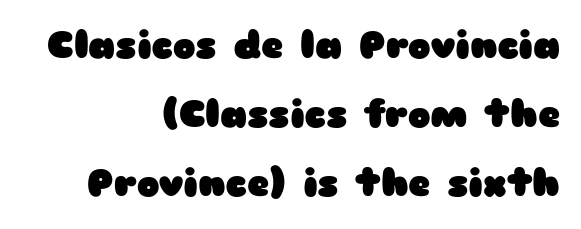
Q: Is the text bold? A: Yes.
Q: Is the text italic (slanted)? A: No, it is upright.
Q: Is the typeface a serif or a sans-serif typeface? A: Sans-serif.
Q: Is the text underlined? A: No.
Q: How is the paragraph aligned? A: Right-aligned.
Q: Is the spacing between letters normal or unusually wide? A: Normal.
Q: Width (condensed, normal, or wide)? A: Wide.
Q: Stroke contrast? A: Low.
Q: x-height? A: Medium.
Q: Monospaced? A: No.
